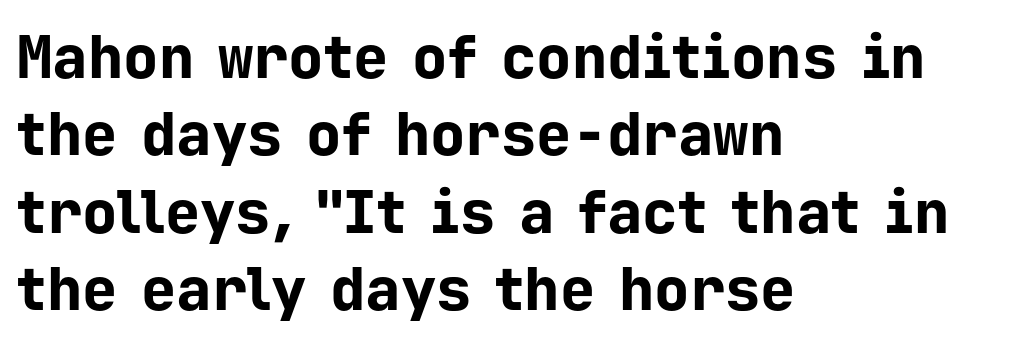
This is roman type, the default non-slanted kind. The typesetting leans heavy: a genuine bold. Nobody touched the tracking dial on this one. Bare-footed words on every line.
